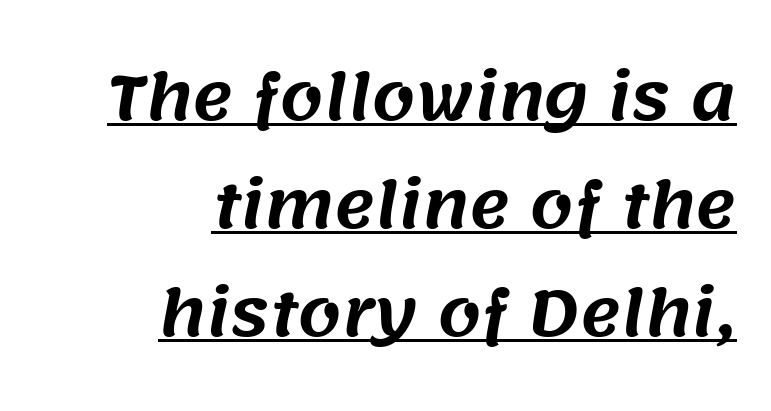
Think of a printed novel: that variable character pitch is what you see here. The compositor pushed each line to the right boundary. A typesetter would call this zero additional tracking. This is sans-serif lettering, the kind often seen on screens and signage. You can see a thin bar hugging the bottom of the glyphs.
